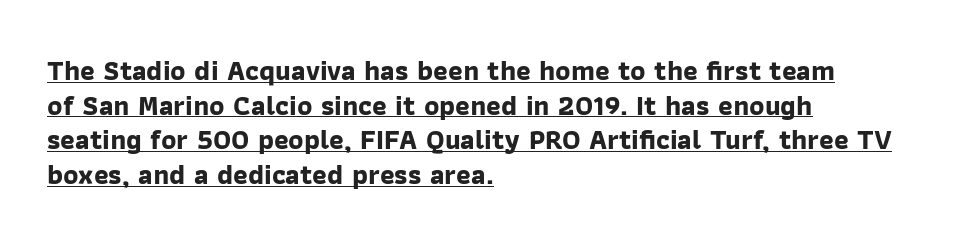
The image shows 28 px bold sans-serif type; set left-aligned, line spacing 1.24x, normal letter spacing, underlined; low stroke contrast and a medium x-height.
